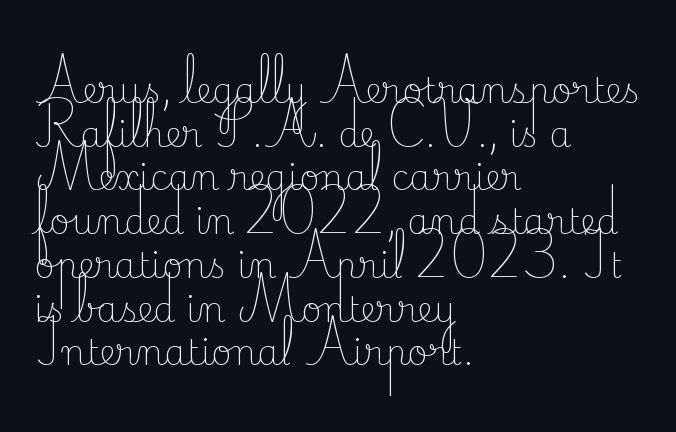
Q: Is the text bold? A: No.
Q: Is the text italic (slanted)? A: No, it is upright.
Q: Is the typeface a serif or a sans-serif typeface? A: Serif.
Q: Is the text underlined? A: No.
Q: How is the paragraph aligned? A: Left-aligned.
Q: Is the spacing between letters normal or unusually wide? A: Normal.
Q: Is the spacing between lines tight, normal or loose? A: Normal.
Q: Width (condensed, normal, or wide)? A: Normal.
Q: Stroke contrast? A: Low.
Q: x-height? A: Small.
Q: Monospaced? A: No.
